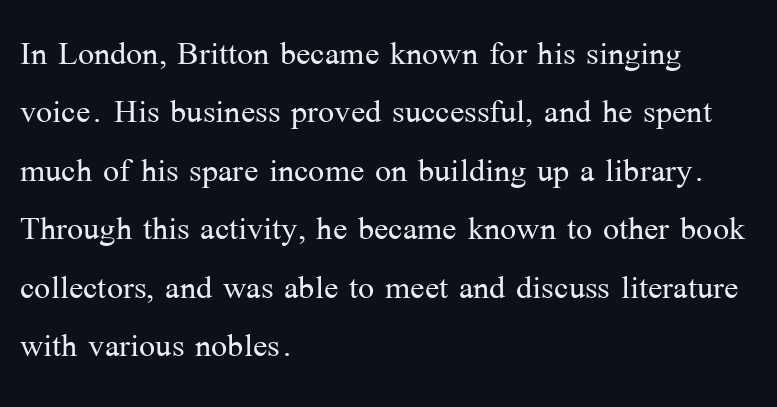
{"serif": "yes", "italic": "no", "bold": "no", "weight": "light", "width": "normal", "stroke_contrast": "medium", "x_height": "medium", "monospaced": "no", "underline": "no", "align": "left", "line_spacing": "normal", "line_spacing_ratio": 1.36, "letter_spacing": "normal", "letter_spacing_em": 0.0, "glyph_px": 43}
